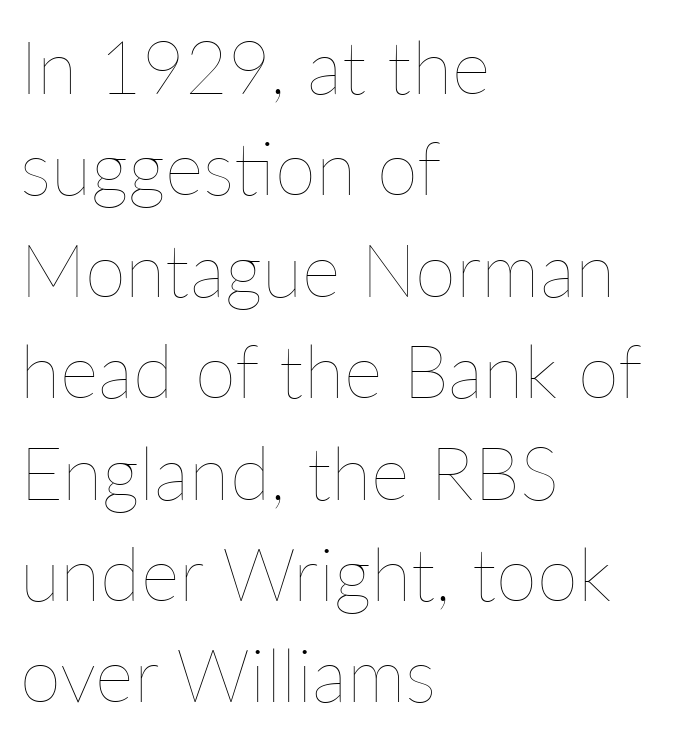
The image shows 74 px thin type, upright; set left-aligned, normal line spacing (1.37x), normal letter spacing, not underlined; low stroke contrast and a medium x-height.
